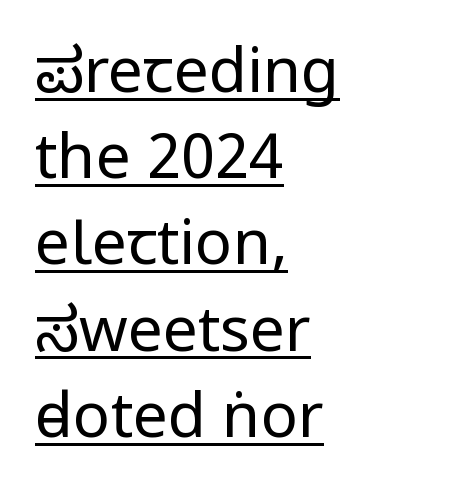
{"serif": "no", "italic": "no", "bold": "no", "weight": "regular", "width": "condensed", "stroke_contrast": "low", "x_height": "large", "monospaced": "no", "underline": "yes", "align": "left", "line_spacing": "normal", "line_spacing_ratio": 1.39, "letter_spacing": "normal", "letter_spacing_em": 0.0, "glyph_px": 62}
